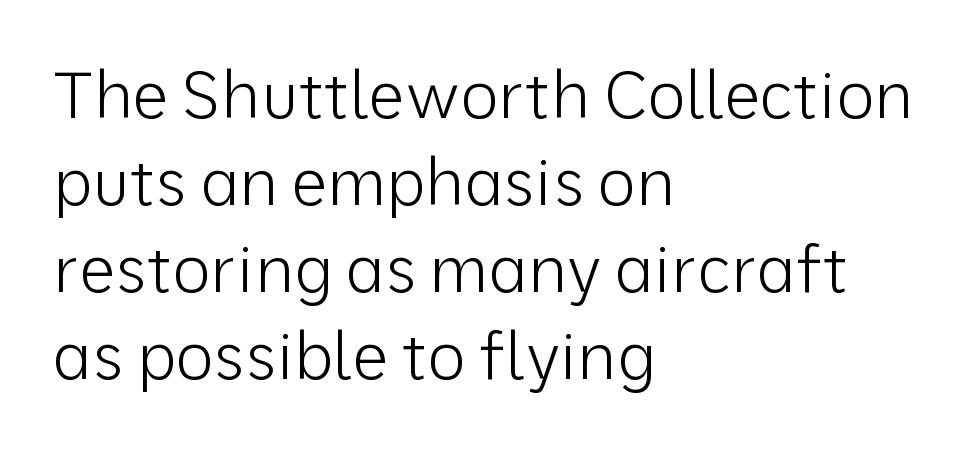
{"serif": "no", "italic": "no", "bold": "no", "weight": "light", "width": "normal", "stroke_contrast": "low", "x_height": "medium", "monospaced": "no", "underline": "no", "align": "left", "line_spacing": "normal", "line_spacing_ratio": 1.34, "letter_spacing": "normal", "letter_spacing_em": 0.0, "glyph_px": 65}
